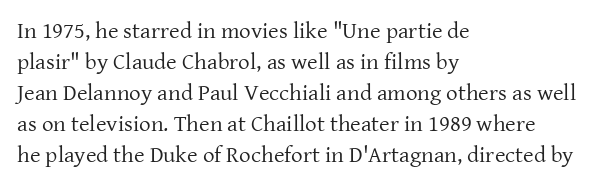
{"italic": "no", "bold": "no", "underline": "no", "align": "left", "line_spacing": "normal", "line_spacing_ratio": 1.35, "letter_spacing": "normal", "letter_spacing_em": 0.0, "glyph_px": 23}
